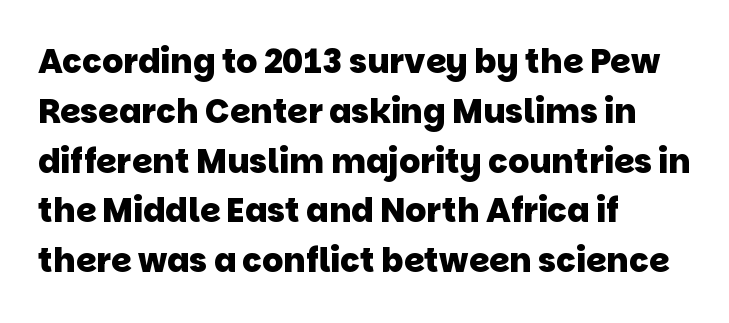
{"serif": "no", "bold": "yes", "weight": "heavy", "width": "normal", "stroke_contrast": "low", "x_height": "large", "monospaced": "no", "underline": "no", "align": "left", "line_spacing": "normal", "line_spacing_ratio": 1.51, "letter_spacing": "normal", "letter_spacing_em": 0.0, "glyph_px": 33}
